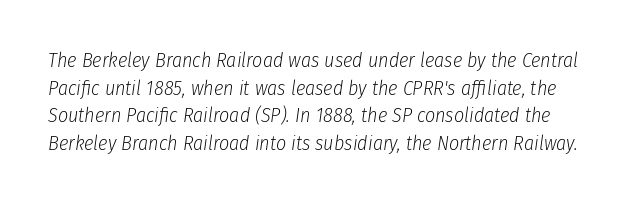
{"italic": "yes", "lean": "right", "slant_degrees": 8, "bold": "no", "underline": "no", "line_spacing": "normal", "line_spacing_ratio": 1.38, "letter_spacing": "normal", "letter_spacing_em": 0.0, "glyph_px": 20}
